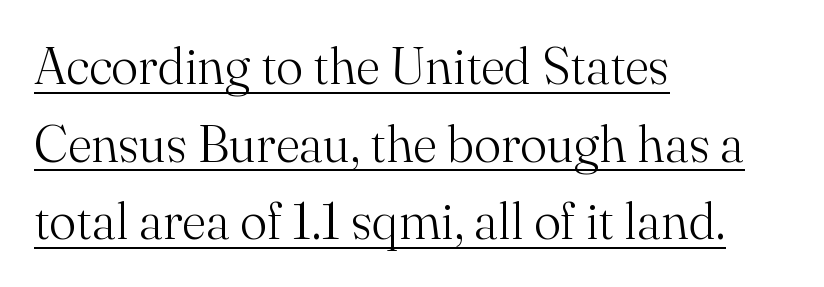
The face used here is proportionally spaced, like ordinary book or web type. The rag falls on the right side of this text block. Yep, those are serifs on the letters. Baseline-to-baseline distance is the conventional proportion of letter height. Honestly, the underline is the first thing you notice here. A light-to-regular cut is what we see here.
